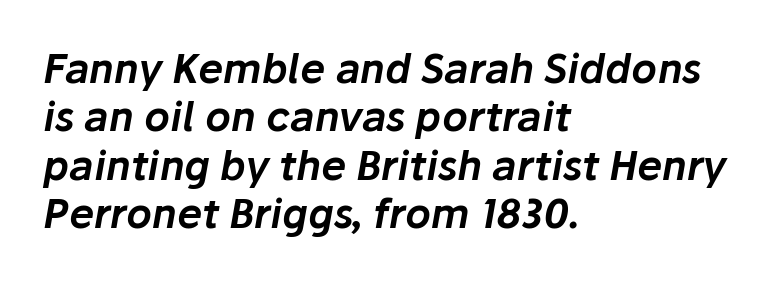
{"italic": "yes", "lean": "right", "slant_degrees": 10, "width": "normal", "stroke_contrast": "low", "x_height": "medium", "monospaced": "no", "underline": "no", "align": "left", "line_spacing_ratio": 1.21, "letter_spacing": "normal", "letter_spacing_em": 0.0, "glyph_px": 40}
